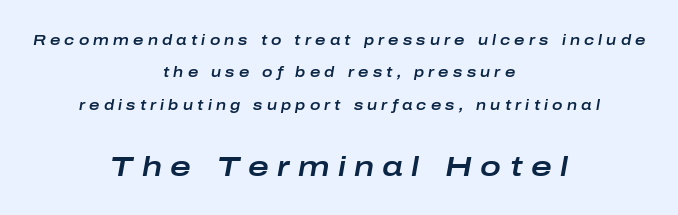
Q: Is the text italic (slanted)? A: Yes, it leans right by about 10 degrees.
Q: Is the text underlined? A: No.
Q: How is the paragraph aligned? A: Centered.
Q: Is the spacing between letters normal or unusually wide? A: Unusually wide.
Q: Is the spacing between lines tight, normal or loose? A: Loose.
Q: Which block of text is set in a larger size, the first (top) or the second (bottom)? A: The second (bottom) one.
Q: Width (condensed, normal, or wide)? A: Wide.
Q: Stroke contrast? A: Low.
Q: x-height? A: Medium.
Q: Monospaced? A: No.
